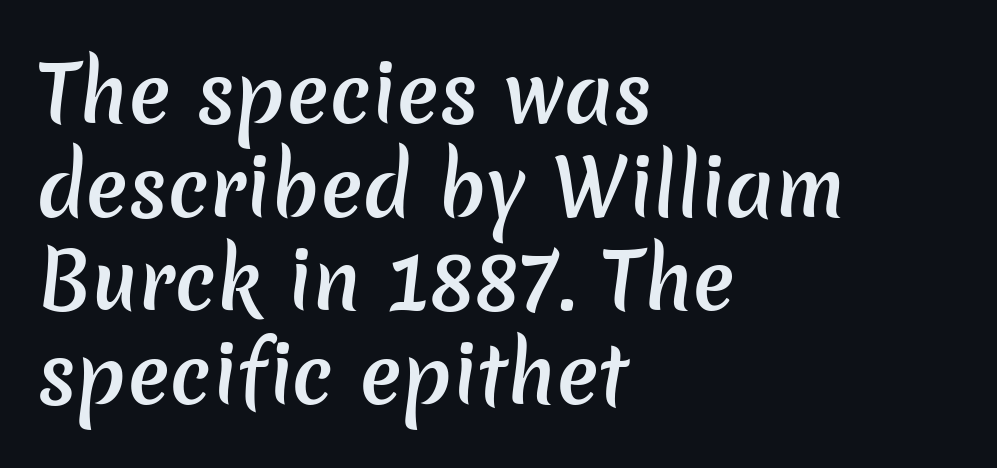
{"serif": "no", "bold": "semi", "weight": "semibold", "width": "normal", "stroke_contrast": "low", "x_height": "medium", "monospaced": "no", "underline": "no", "align": "left", "line_spacing_ratio": 1.2, "letter_spacing": "normal", "letter_spacing_em": 0.0, "glyph_px": 78}
